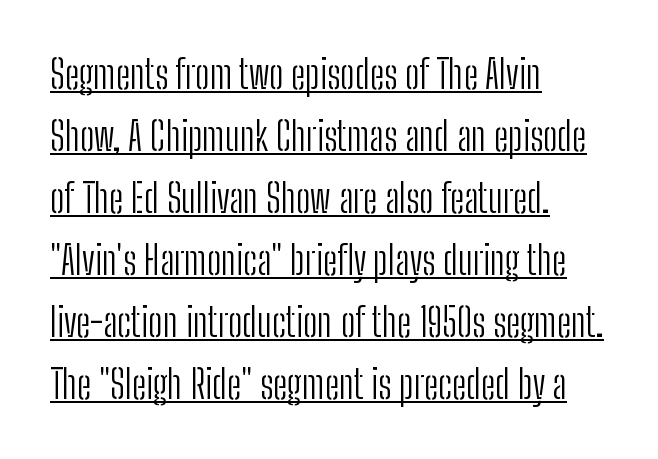
Q: Is the text bold? A: No.
Q: Is the text italic (slanted)? A: No, it is upright.
Q: Is the typeface a serif or a sans-serif typeface? A: Sans-serif.
Q: Is the text underlined? A: Yes.
Q: How is the paragraph aligned? A: Left-aligned.
Q: Is the spacing between letters normal or unusually wide? A: Normal.
Q: Is the spacing between lines tight, normal or loose? A: Normal.
Q: Width (condensed, normal, or wide)? A: Condensed.
Q: Stroke contrast? A: Low.
Q: x-height? A: Medium.
Q: Monospaced? A: No.
